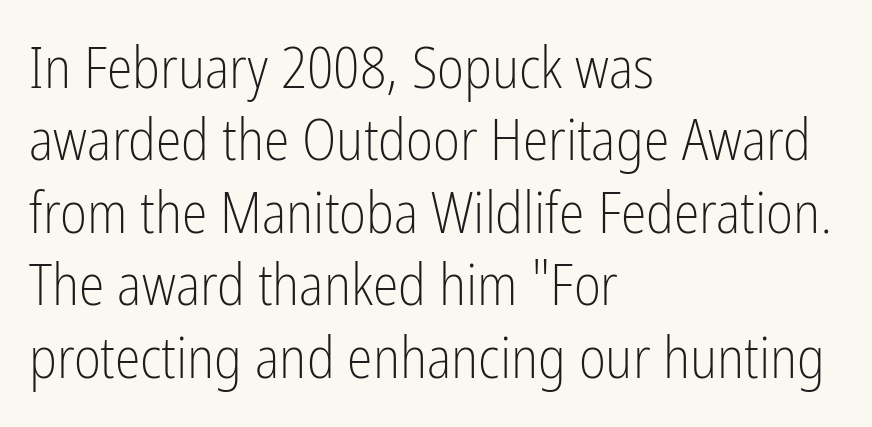
The lettering holds an erect, upright posture throughout. The gap between lines stays unmarked. The rendering uses natural spacing where letterforms have individual widths. Line beginnings align vertically; line endings do not. The designer went with a sans here, leaving each stem footless. Stems and bowls with no extra thickness — not bold.
